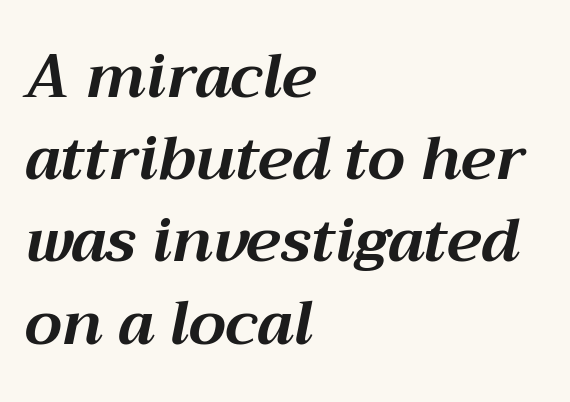
The image shows 60 px bold type, italic (leaning right); set left-aligned, normal line spacing (1.37x), normal letter spacing, not underlined; medium stroke contrast and a medium x-height.
